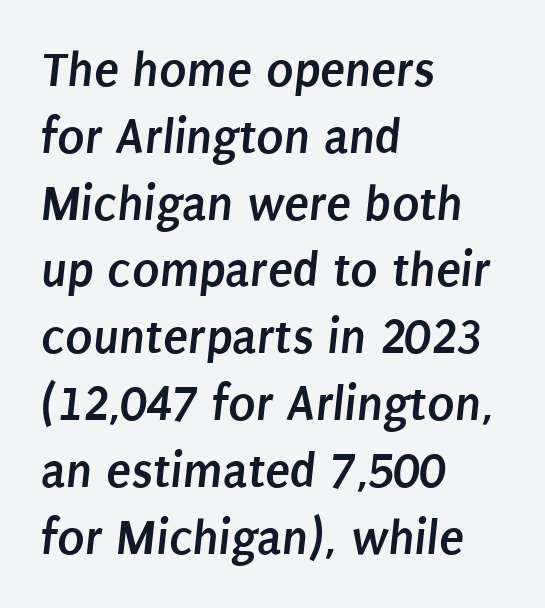
Q: Is the text bold? A: Yes.
Q: Is the typeface a serif or a sans-serif typeface? A: Sans-serif.
Q: Is the text underlined? A: No.
Q: How is the paragraph aligned? A: Left-aligned.
Q: Is the spacing between letters normal or unusually wide? A: Normal.
Q: Is the spacing between lines tight, normal or loose? A: Normal.
Q: Width (condensed, normal, or wide)? A: Condensed.
Q: Stroke contrast? A: Low.
Q: x-height? A: Large.
Q: Monospaced? A: No.
